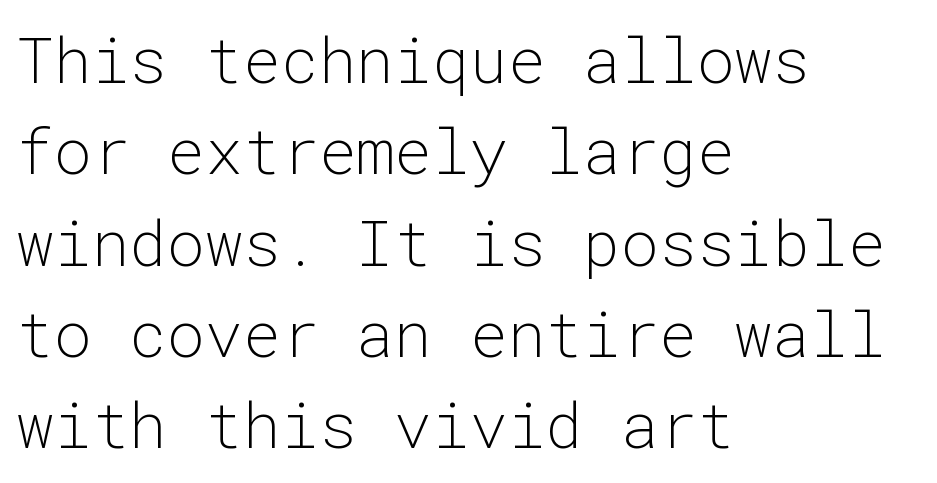
Q: Is the text bold? A: No.
Q: Is the text italic (slanted)? A: No, it is upright.
Q: Is the typeface a serif or a sans-serif typeface? A: Sans-serif.
Q: Is the text underlined? A: No.
Q: How is the paragraph aligned? A: Left-aligned.
Q: Is the spacing between letters normal or unusually wide? A: Normal.
Q: Is the spacing between lines tight, normal or loose? A: Normal.
Q: Width (condensed, normal, or wide)? A: Normal.
Q: Stroke contrast? A: Low.
Q: x-height? A: Medium.
Q: Monospaced? A: Yes.
